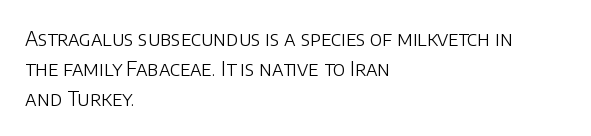
The image shows 20 px text type, upright; set left-aligned, normal line spacing (1.5x), normal letter spacing, not underlined.
